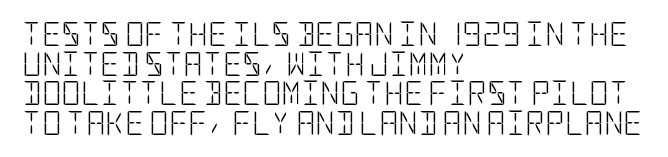
Words appear dense and cohesive because spacing is normal. Stem width sits at or under what a default text font uses. Honestly, there is no underline to notice here at all. The lettering stays uniformly vertical, giving the passage a roman look.
